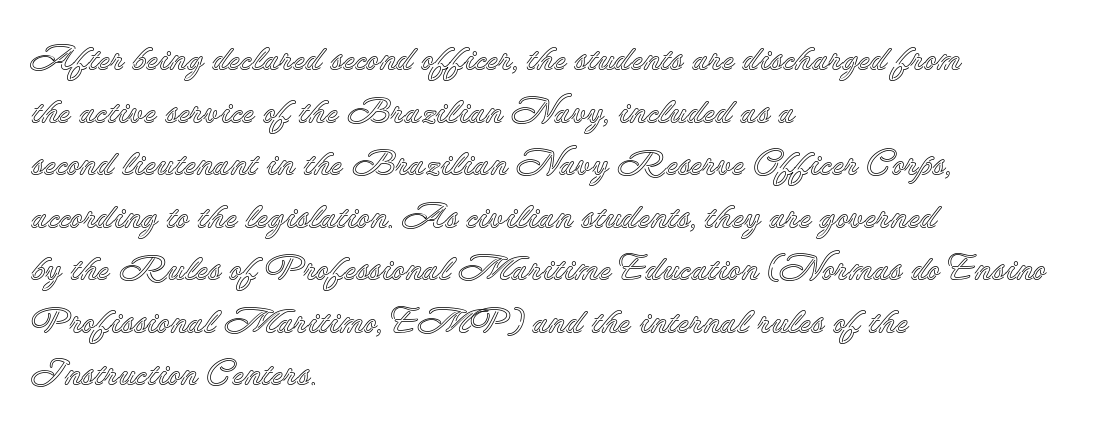
The image shows 36 px text type; set left-aligned, normal line spacing (1.46x), normal letter spacing, not underlined; a small x-height.
